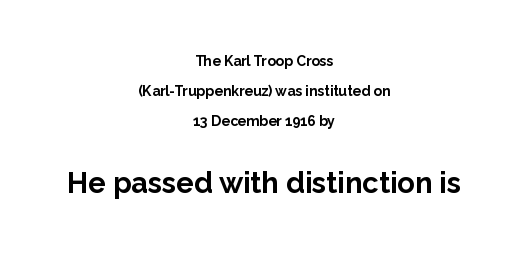
In this sample the second text group is rendered at the bigger scale. The passage shown stacks its lines with a broad gap. Do the characters align in a grid? No, the font is proportional. The type sits square on the baseline with zero lean. Visually the block forms a symmetrical silhouette, jagged on both flanks. Typographically, this falls in the sans-serif category.
